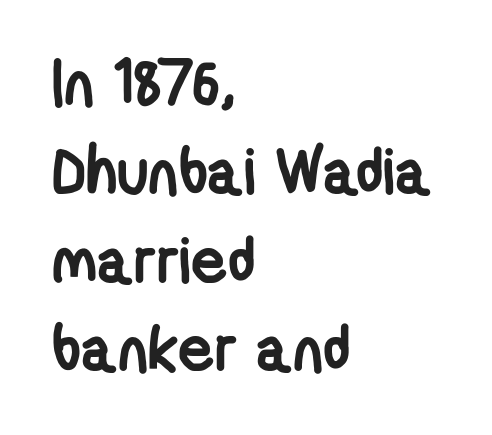
Horizontal bands of white between lines are of average thickness. Has an underline been added? It has not. Here the designer chose a conventional face with non-uniform glyph widths. The setting favours the left margin, as ordinary paragraphs usually do. This sample uses plain, unmodified letter spacing.
